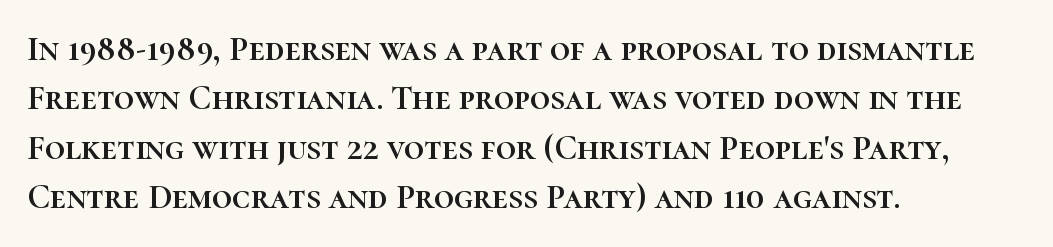
Typeset ragged right — the left edge is the straight one. Normally led — the rows are evenly, conventionally spaced. Varying glyph widths throughout — classic text-font behaviour. Ascenders rise straight up at ninety degrees. Glyph-to-glyph distance matches everyday printed text.
